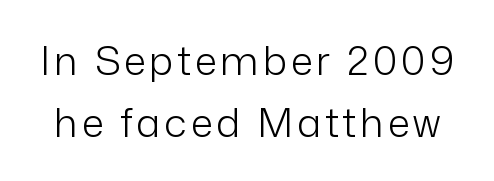
{"serif": "no", "italic": "no", "bold": "no", "weight": "light", "width": "normal", "stroke_contrast": "low", "x_height": "medium", "monospaced": "no", "underline": "no", "line_spacing": "normal", "line_spacing_ratio": 1.55, "glyph_px": 40}
